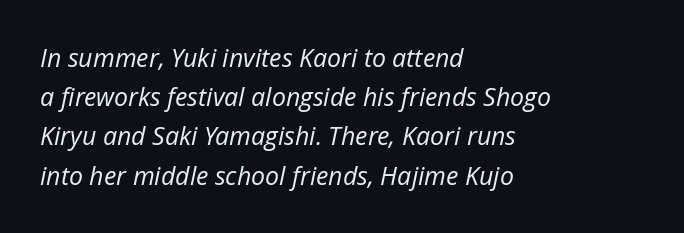
Q: Is the text bold? A: No.
Q: Is the text italic (slanted)? A: Yes, it leans right by about 12 degrees.
Q: Is the text underlined? A: No.
Q: How is the paragraph aligned? A: Left-aligned.
Q: Is the spacing between letters normal or unusually wide? A: Normal.
Q: Is the spacing between lines tight, normal or loose? A: Normal.
